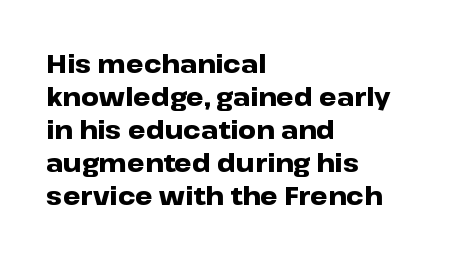
The image shows 25 px bold type, upright; set left-aligned, normal line spacing (1.32x), normal letter spacing, not underlined.
